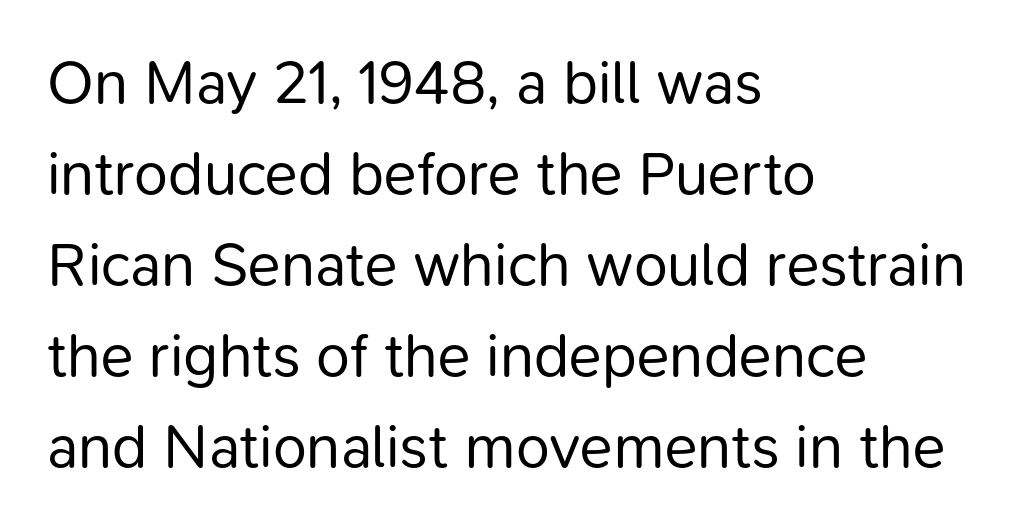
The image shows 61 px regular-weight sans-serif type, upright; set left-aligned, normal line spacing (1.49x), normal letter spacing, not underlined; low stroke contrast and a medium x-height.
